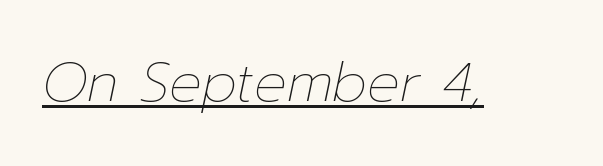
Q: Is the text bold? A: No.
Q: Is the text italic (slanted)? A: Yes, it leans right by about 12 degrees.
Q: Is the text underlined? A: Yes.
Q: Is the spacing between letters normal or unusually wide? A: Normal.
Q: Width (condensed, normal, or wide)? A: Normal.
Q: Stroke contrast? A: Low.
Q: x-height? A: Medium.
Q: Monospaced? A: No.
